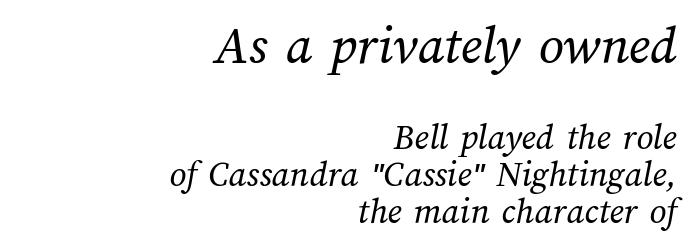
The image shows 55 px regular-weight type; set right-aligned, tight line spacing (1.01x), normal letter spacing, not underlined; the first (top) block is 1.49x larger; medium stroke contrast and a medium x-height.
